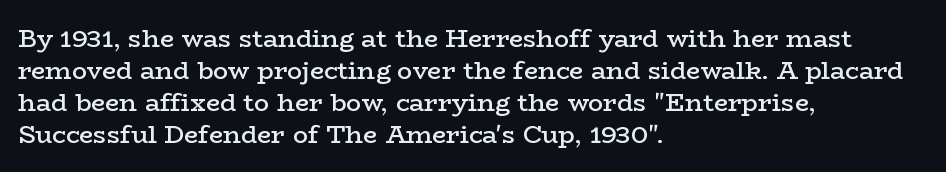
The image shows 25 px text type, upright; set left-aligned, normal line spacing (1.28x), normal letter spacing, not underlined.
